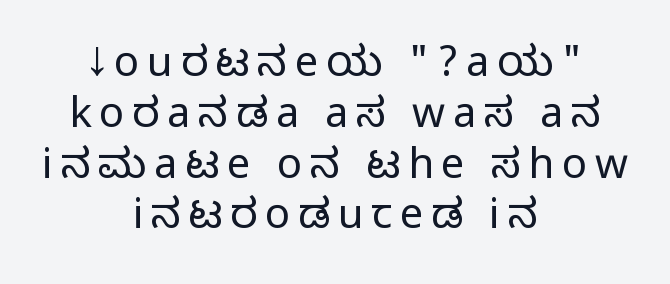
The image shows 42 px condensed sans-serif type, upright; set centered, line spacing 1.21x, not underlined; medium stroke contrast.
